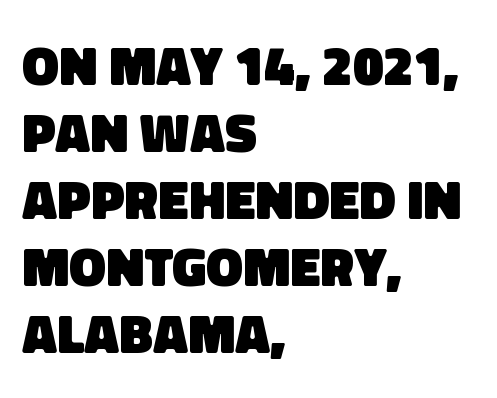
{"serif": "no", "bold": "yes", "weight": "heavy", "width": "normal", "stroke_contrast": "low", "x_height": "large", "monospaced": "no", "underline": "no", "align": "left", "line_spacing_ratio": 1.22, "letter_spacing": "normal", "letter_spacing_em": 0.0, "glyph_px": 55}
